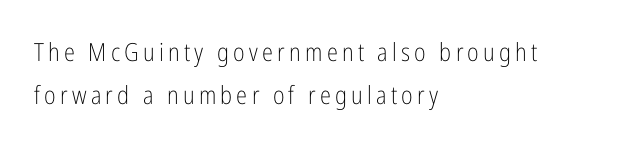
{"italic": "no", "bold": "no", "underline": "no", "align": "left", "line_spacing_ratio": 1.74, "glyph_px": 25}
